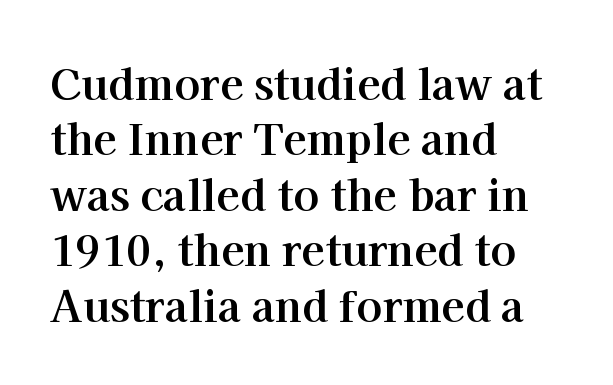
Every stem runs plumb, perpendicular to the baseline. The passage shown is typed in a proportional face where columns would drift. Interline gaps are of average width in this sample. Between one letter and the next there's only the usual sliver of space. Every row of glyphs begins at an identical x-position on the left. Just letters on the line, the space beneath them empty.
